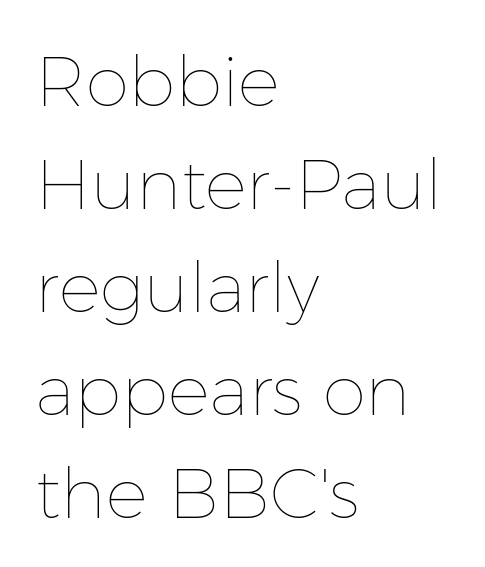
{"italic": "no", "bold": "no", "weight": "thin", "width": "normal", "stroke_contrast": "low", "x_height": "medium", "monospaced": "no", "underline": "no", "align": "left", "line_spacing": "normal", "line_spacing_ratio": 1.47, "letter_spacing": "normal", "letter_spacing_em": 0.0, "glyph_px": 70}
